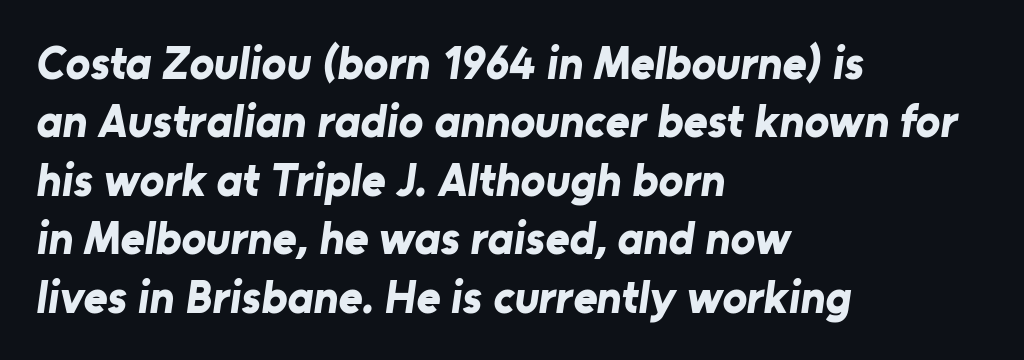
Every row of glyphs begins at an identical x-position on the left. Stroke thickness is high; the sample reads as a true bold. Nothing sits at the stroke ends, so this counts as sans-serif. Lines of text with bare space underneath. Each letter keeps its own natural width here, so spacing adapts to shape.
